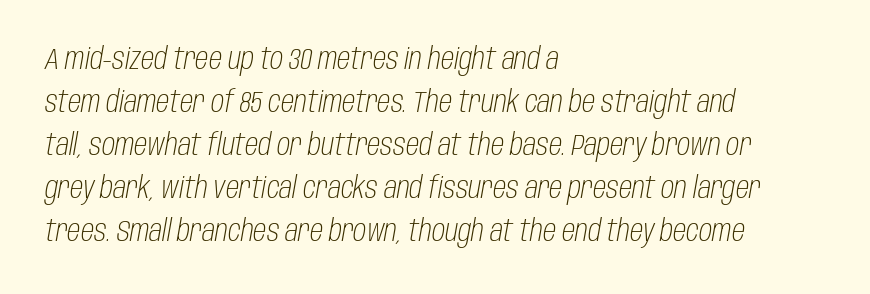
Q: Is the text bold? A: No.
Q: Is the text italic (slanted)? A: Yes, it leans right by about 10 degrees.
Q: Is the text underlined? A: No.
Q: How is the paragraph aligned? A: Left-aligned.
Q: Is the spacing between letters normal or unusually wide? A: Normal.
Q: Is the spacing between lines tight, normal or loose? A: Normal.
Q: Width (condensed, normal, or wide)? A: Condensed.
Q: Stroke contrast? A: Low.
Q: x-height? A: Large.
Q: Monospaced? A: No.
